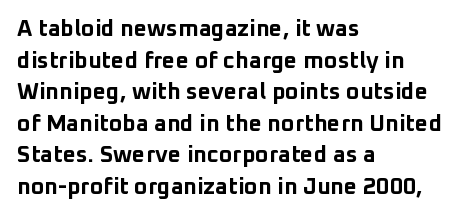
One glance says typical: line gaps are just what's usual. The letters stand upright; this is a roman face. These lines stack with their left ends in a neat column. Bold? Absolutely — the strokes are thick and heavy.
